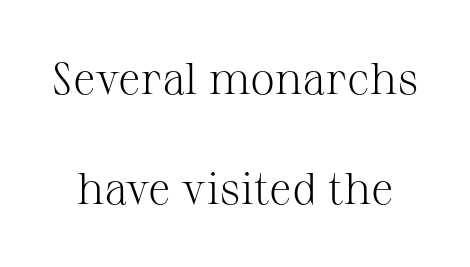
Q: Is the text bold? A: No.
Q: Is the text italic (slanted)? A: No, it is upright.
Q: Is the typeface a serif or a sans-serif typeface? A: Serif.
Q: Is the text underlined? A: No.
Q: Is the spacing between letters normal or unusually wide? A: Normal.
Q: Is the spacing between lines tight, normal or loose? A: Loose.
Q: Width (condensed, normal, or wide)? A: Normal.
Q: Stroke contrast? A: Medium.
Q: x-height? A: Medium.
Q: Monospaced? A: No.
